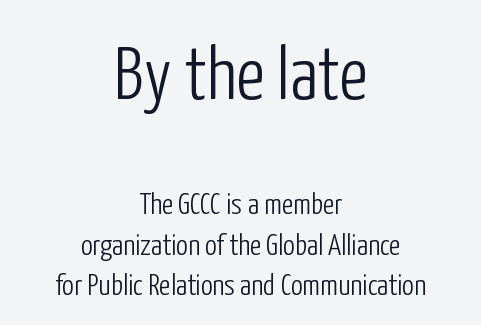
Top chunk: large. Bottom chunk: small. Standard letterfit; no display-style spreading of the glyphs. The lines in this sample share a center point and differ in where they start and stop. Each letter keeps its own natural width here, so spacing adapts to shape.
